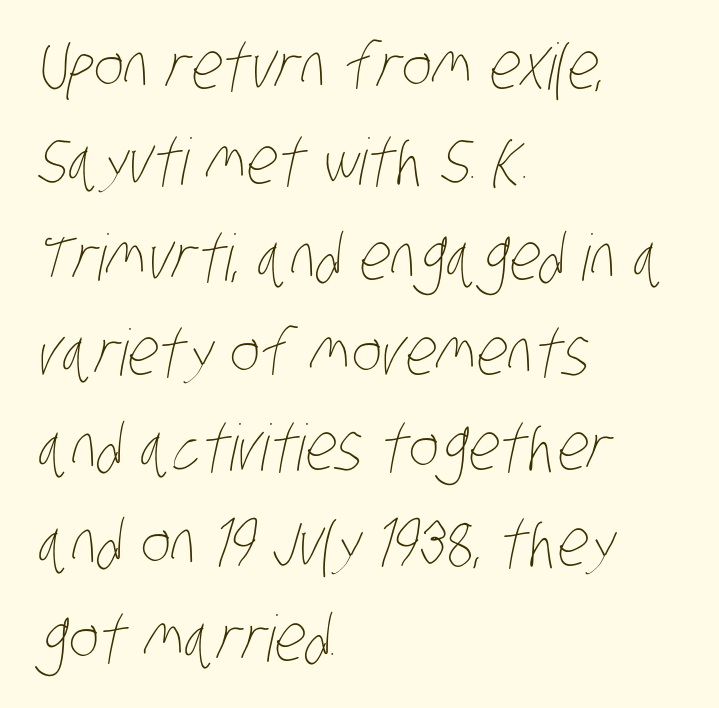
{"bold": "no", "weight": "thin", "width": "condensed", "stroke_contrast": "low", "x_height": "large", "monospaced": "no", "underline": "no", "align": "left", "line_spacing": "normal", "line_spacing_ratio": 1.49, "letter_spacing": "normal", "letter_spacing_em": 0.0, "glyph_px": 64}
